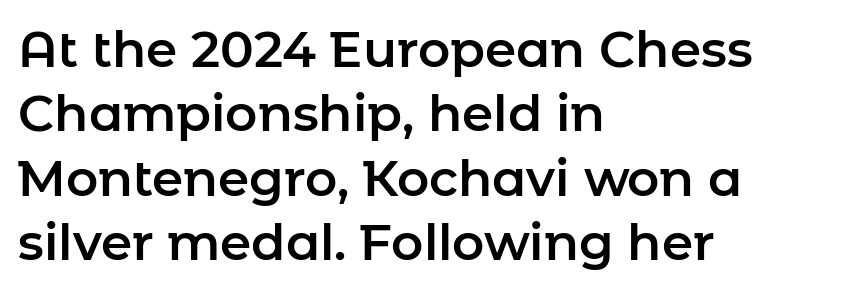
Q: Is the text italic (slanted)? A: No, it is upright.
Q: Is the typeface a serif or a sans-serif typeface? A: Sans-serif.
Q: Is the text underlined? A: No.
Q: How is the paragraph aligned? A: Left-aligned.
Q: Is the spacing between letters normal or unusually wide? A: Normal.
Q: Is the spacing between lines tight, normal or loose? A: Normal.
Q: Width (condensed, normal, or wide)? A: Normal.
Q: Stroke contrast? A: Low.
Q: x-height? A: Medium.
Q: Monospaced? A: No.
